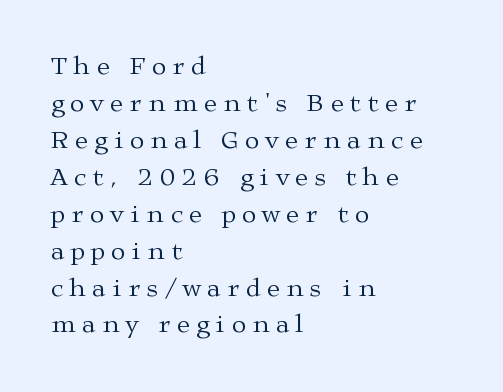
{"italic": "no", "bold": "no", "underline": "no", "align": "left", "line_spacing": "normal", "line_spacing_ratio": 1.42, "letter_spacing": "wide", "letter_spacing_em": 0.25, "glyph_px": 26}
